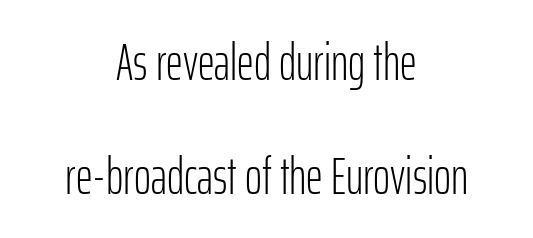
{"serif": "no", "italic": "no", "bold": "no", "weight": "light", "width": "condensed", "stroke_contrast": "low", "x_height": "medium", "monospaced": "no", "underline": "no", "align": "center", "line_spacing": "loose", "line_spacing_ratio": 2.2, "letter_spacing": "normal", "letter_spacing_em": 0.0, "glyph_px": 52}
